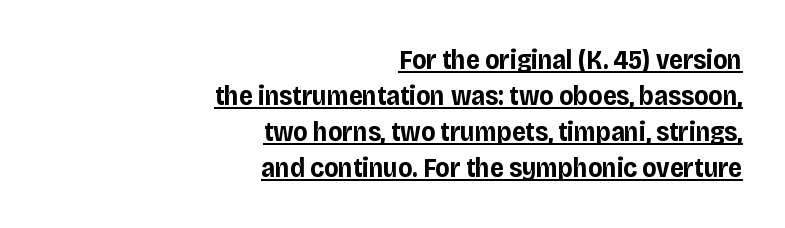
How are the letters spaced? Ordinarily, with no added tracking. The block of text has a typical density, with ordinary space between rows. Is the type bold? Yes — the strokes are clearly thick and heavy. Quick note: not italic, upright.
